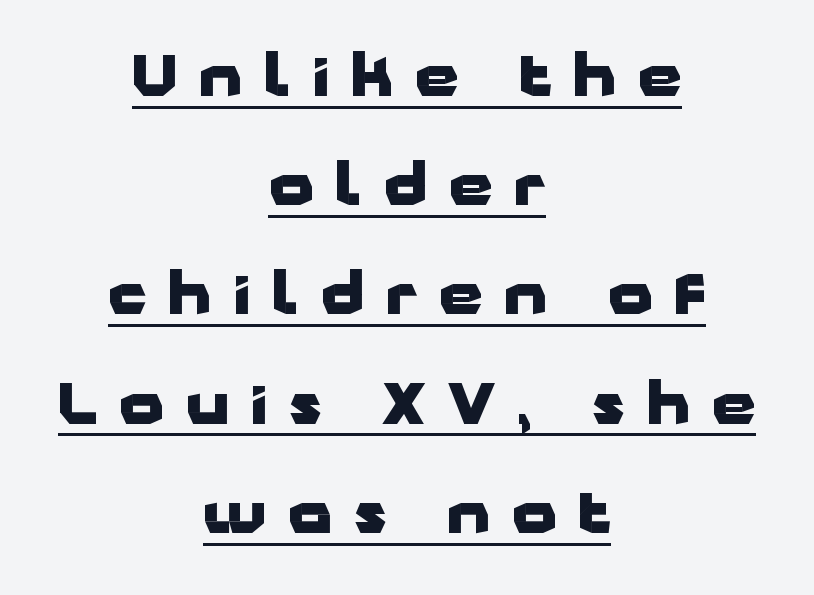
Line starts and ends both wander, symmetrically. Short note: letters widely spaced. The typography opts for an upright posture over an oblique one. The face used here is a sans, in the tradition of grotesques and geometrics.
